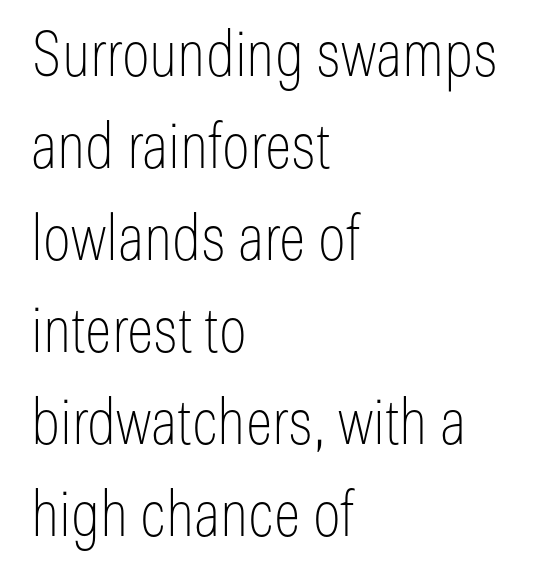
{"serif": "no", "italic": "no", "bold": "no", "weight": "thin", "width": "condensed", "stroke_contrast": "low", "x_height": "medium", "monospaced": "no", "underline": "no", "align": "left", "line_spacing": "normal", "line_spacing_ratio": 1.46, "letter_spacing": "normal", "letter_spacing_em": 0.0, "glyph_px": 63}
